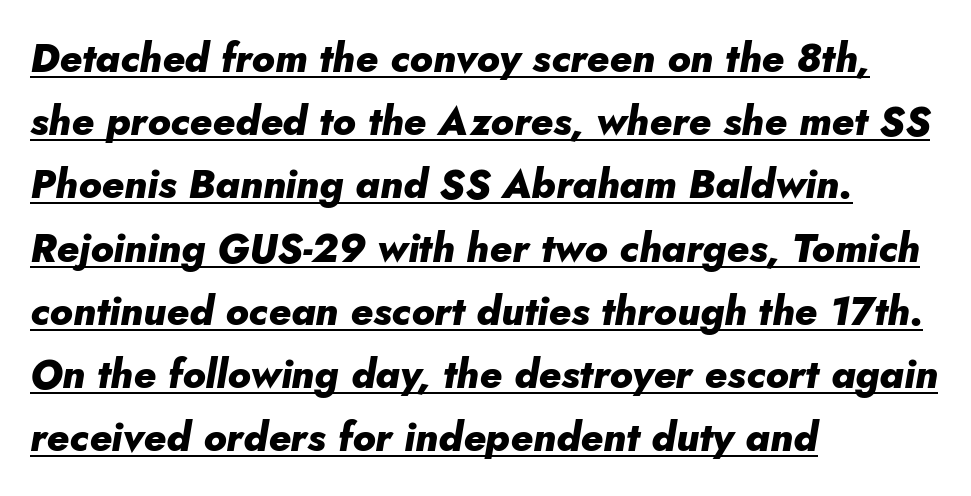
Q: Is the text bold? A: Yes.
Q: Is the text italic (slanted)? A: Yes, it leans right by about 10 degrees.
Q: Is the text underlined? A: Yes.
Q: How is the paragraph aligned? A: Left-aligned.
Q: Is the spacing between letters normal or unusually wide? A: Normal.
Q: Is the spacing between lines tight, normal or loose? A: Normal.
Q: Width (condensed, normal, or wide)? A: Normal.
Q: Stroke contrast? A: Low.
Q: x-height? A: Small.
Q: Monospaced? A: No.
